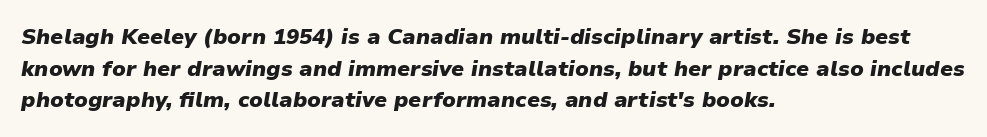
The lines sit at an ordinary, default distance from one another. Typographic density is high because the face is bold. The rendering anchors every line to the left-hand side. Lines of text with bare space underneath.
